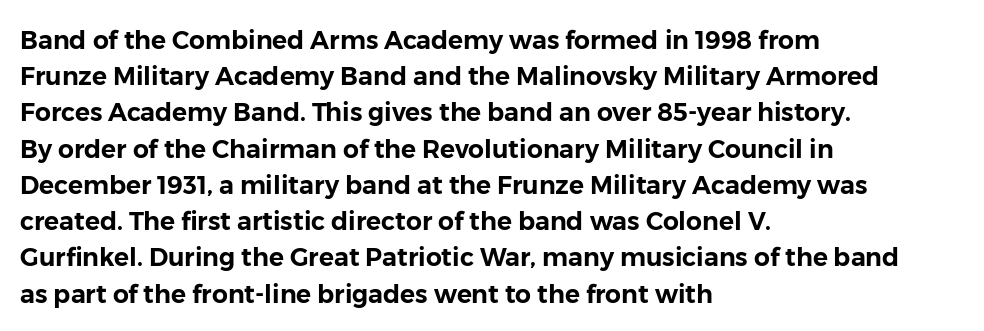
The image shows 25 px text type, upright; set left-aligned, normal line spacing (1.45x), normal letter spacing, not underlined.
